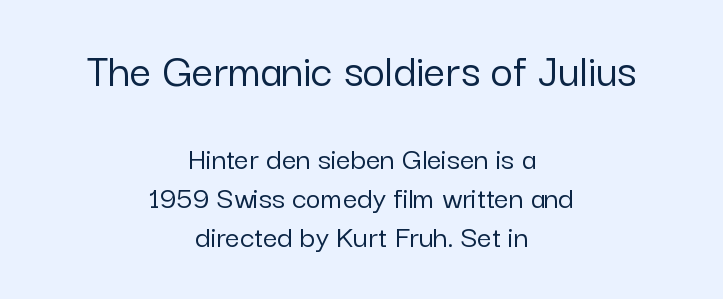
The image shows 48 px sans-serif type, upright; set centered, line spacing 1.22x, normal letter spacing, not underlined; the first (top) block is 1.5x larger; low stroke contrast and a medium x-height.
